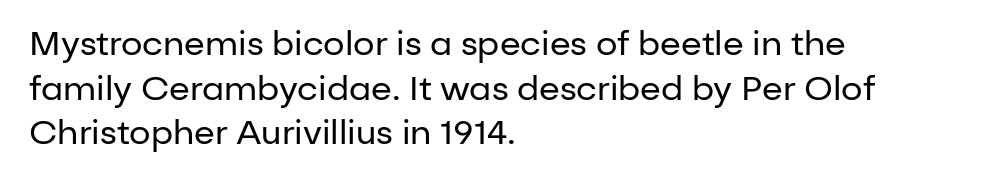
The image shows 34 px regular-weight sans-serif type, upright; set left-aligned, normal line spacing (1.31x), normal letter spacing, not underlined; low stroke contrast and a medium x-height.
